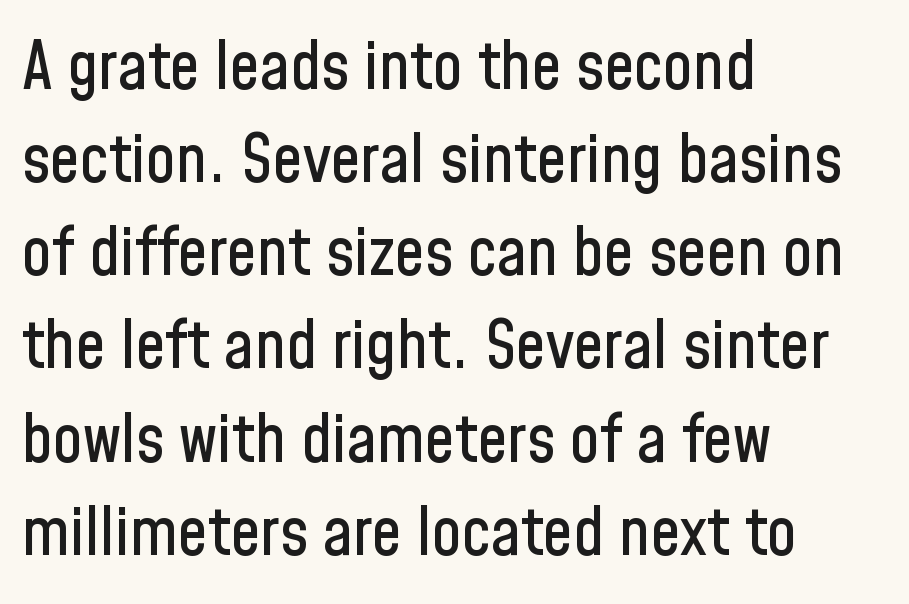
Q: Is the text italic (slanted)? A: No, it is upright.
Q: Is the typeface a serif or a sans-serif typeface? A: Sans-serif.
Q: Is the text underlined? A: No.
Q: How is the paragraph aligned? A: Left-aligned.
Q: Is the spacing between letters normal or unusually wide? A: Normal.
Q: Is the spacing between lines tight, normal or loose? A: Normal.
Q: Width (condensed, normal, or wide)? A: Condensed.
Q: Stroke contrast? A: Low.
Q: x-height? A: Medium.
Q: Monospaced? A: No.
